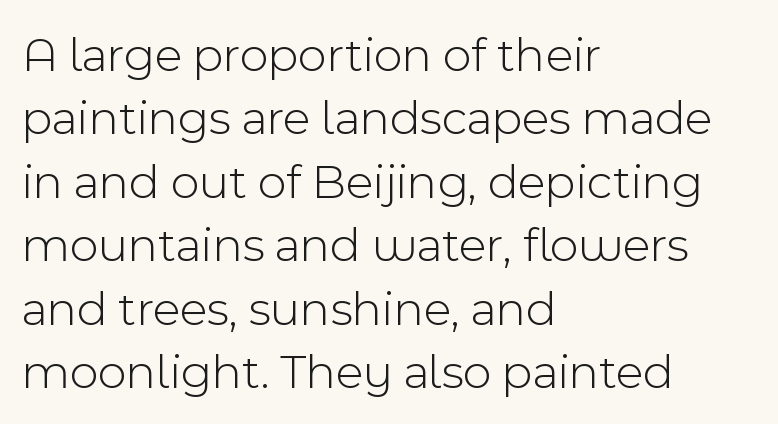
Q: Is the text bold? A: No.
Q: Is the text italic (slanted)? A: No, it is upright.
Q: Is the typeface a serif or a sans-serif typeface? A: Sans-serif.
Q: Is the text underlined? A: No.
Q: How is the paragraph aligned? A: Left-aligned.
Q: Is the spacing between letters normal or unusually wide? A: Normal.
Q: Is the spacing between lines tight, normal or loose? A: Normal.
Q: Width (condensed, normal, or wide)? A: Normal.
Q: x-height? A: Medium.
Q: Monospaced? A: No.
